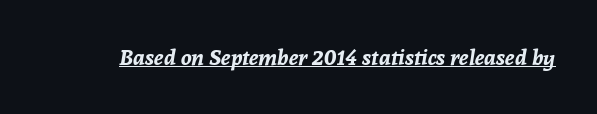
The rendering keeps characters at their native spacing. Tall strokes in this sample are angled rather than plumb. Does a line run under the words? Yes, clearly. Bold? Absolutely — the strokes are thick and heavy.
